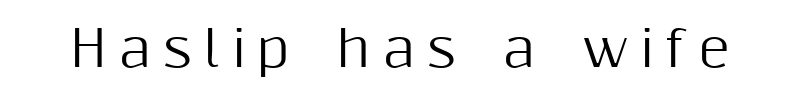
The image shows 49 px sans-serif type, upright; set unusually wide letter spacing (+0.25 em), not underlined; medium stroke contrast and a medium x-height.
